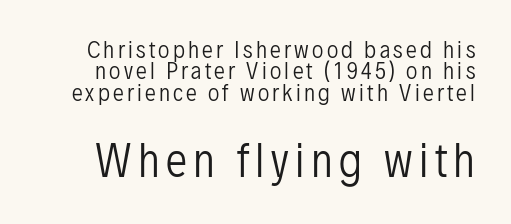
{"serif": "no", "italic": "no", "bold": "no", "weight": "regular", "width": "condensed", "stroke_contrast": "low", "x_height": "medium", "monospaced": "no", "underline": "no", "line_spacing": "tight", "line_spacing_ratio": 0.97, "larger_block": "second", "size_ratio": 1.95, "glyph_px": 43}
